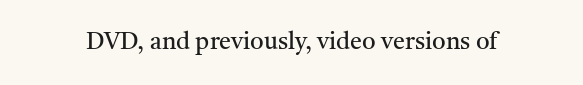
The image shows 24 px text type, upright; set normal letter spacing, not underlined.
